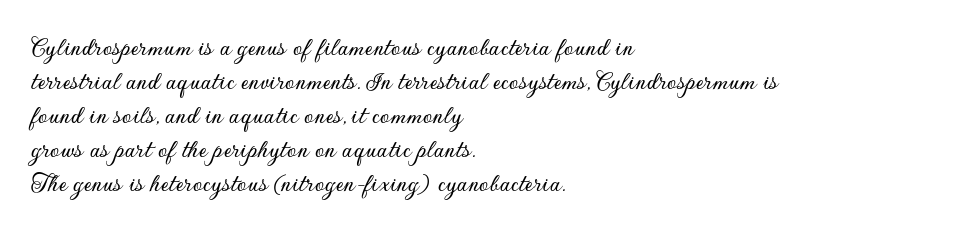
This sample uses plain, unmodified letter spacing. The setting favours the left margin, as ordinary paragraphs usually do. Is there much room between lines? A standard amount, neither cramped nor airy.
